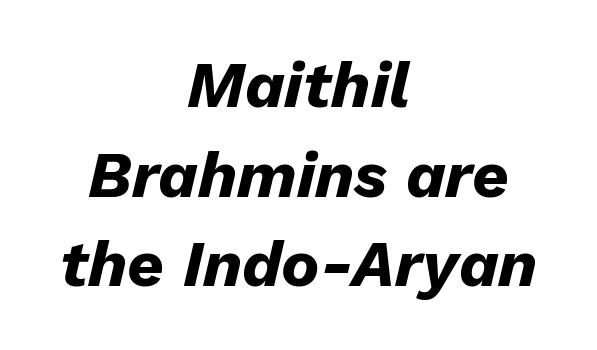
Layout note: lines centered. You can tell it's italic because the verticals aren't actually vertical. Type without underlining. Think of a printed novel: that variable character pitch is what you see here. As a designer I'd log this as weight 700, bold.
